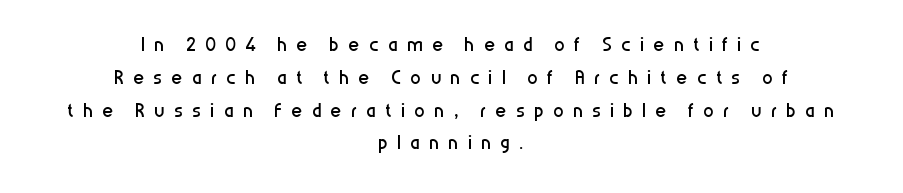
The setting favours the middle, as headings and verse often do. Does the leading feel generous? No, just average. Each stroke keeps to a modest, everyday thickness or less. This is roman type, the default non-slanted kind. The gap between lines stays unmarked.
